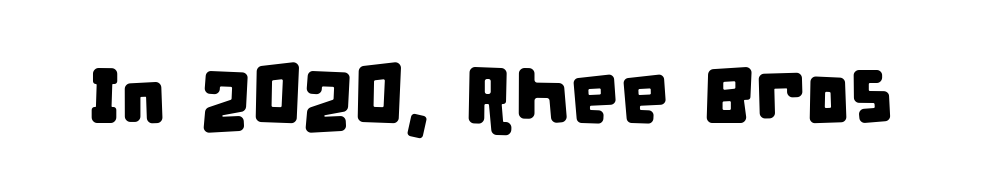
The image shows 78 px condensed sans-serif type; set normal letter spacing, not underlined; low stroke contrast and a large x-height.
